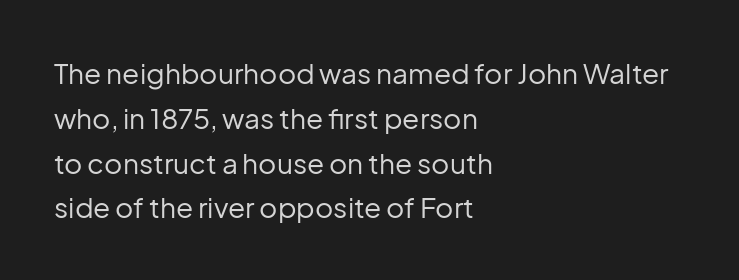
{"serif": "no", "italic": "no", "bold": "no", "weight": "regular", "width": "normal", "stroke_contrast": "low", "x_height": "medium", "monospaced": "no", "underline": "no", "align": "left", "line_spacing": "normal", "line_spacing_ratio": 1.6, "letter_spacing": "normal", "letter_spacing_em": 0.0, "glyph_px": 28}
